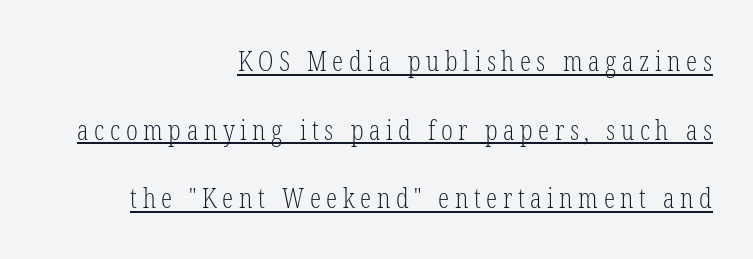
Q: Is the text bold? A: No.
Q: Is the text italic (slanted)? A: No, it is upright.
Q: Is the typeface a serif or a sans-serif typeface? A: Serif.
Q: Is the text underlined? A: Yes.
Q: How is the paragraph aligned? A: Right-aligned.
Q: Is the spacing between letters normal or unusually wide? A: Unusually wide.
Q: Is the spacing between lines tight, normal or loose? A: Loose.
Q: Width (condensed, normal, or wide)? A: Condensed.
Q: Stroke contrast? A: Low.
Q: x-height? A: Medium.
Q: Monospaced? A: No.
